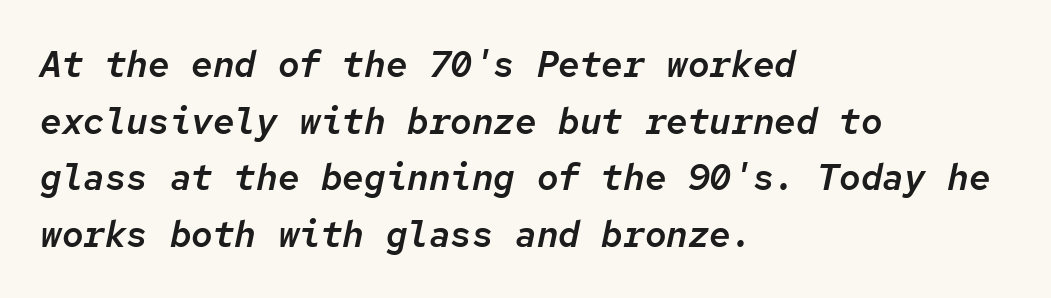
The image shows 36 px text type, italic (leaning right), monospaced; set left-aligned, normal line spacing (1.57x), normal letter spacing, not underlined; low stroke contrast and a medium x-height.
